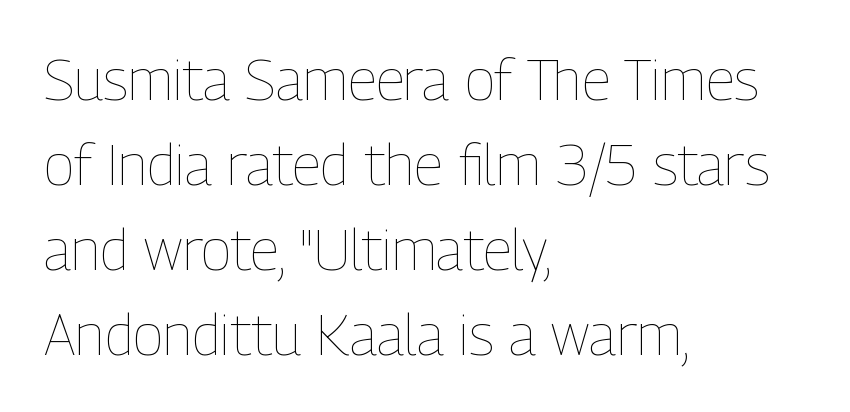
{"italic": "no", "bold": "no", "weight": "thin", "width": "condensed", "stroke_contrast": "low", "x_height": "medium", "monospaced": "no", "underline": "no", "align": "left", "line_spacing": "normal", "line_spacing_ratio": 1.49, "letter_spacing": "normal", "letter_spacing_em": 0.0, "glyph_px": 57}
